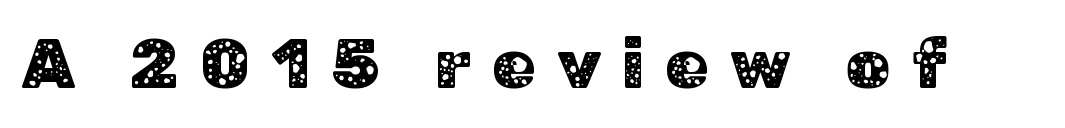
The image shows 70 px sans-serif type, upright; set unusually wide letter spacing (+0.3 em), not underlined; low stroke contrast and a medium x-height.
